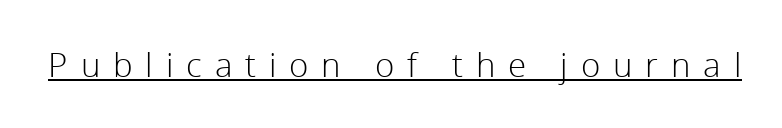
Q: Is the text bold? A: No.
Q: Is the text italic (slanted)? A: No, it is upright.
Q: Is the typeface a serif or a sans-serif typeface? A: Sans-serif.
Q: Is the text underlined? A: Yes.
Q: Is the spacing between letters normal or unusually wide? A: Unusually wide.
Q: Width (condensed, normal, or wide)? A: Normal.
Q: x-height? A: Medium.
Q: Monospaced? A: No.
